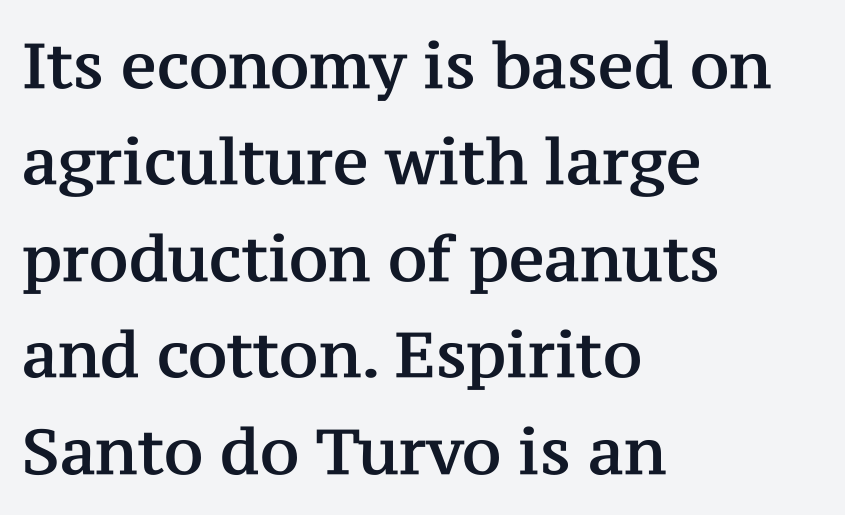
{"serif": "yes", "italic": "no", "width": "normal", "stroke_contrast": "medium", "x_height": "medium", "monospaced": "no", "underline": "no", "align": "left", "line_spacing": "normal", "line_spacing_ratio": 1.53, "letter_spacing": "normal", "letter_spacing_em": 0.0, "glyph_px": 63}
